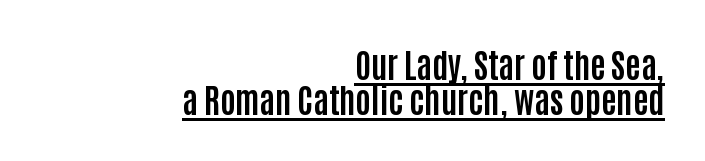
Is there any slant? The stems are plumb. Strokes here are thick enough to call this a true bold. Decoration check: the copy is underlined. No feet cap the strokes, marking this as sans-serif type. The line-height multiplier appears low, near solid setting. Alignment: flush right.
